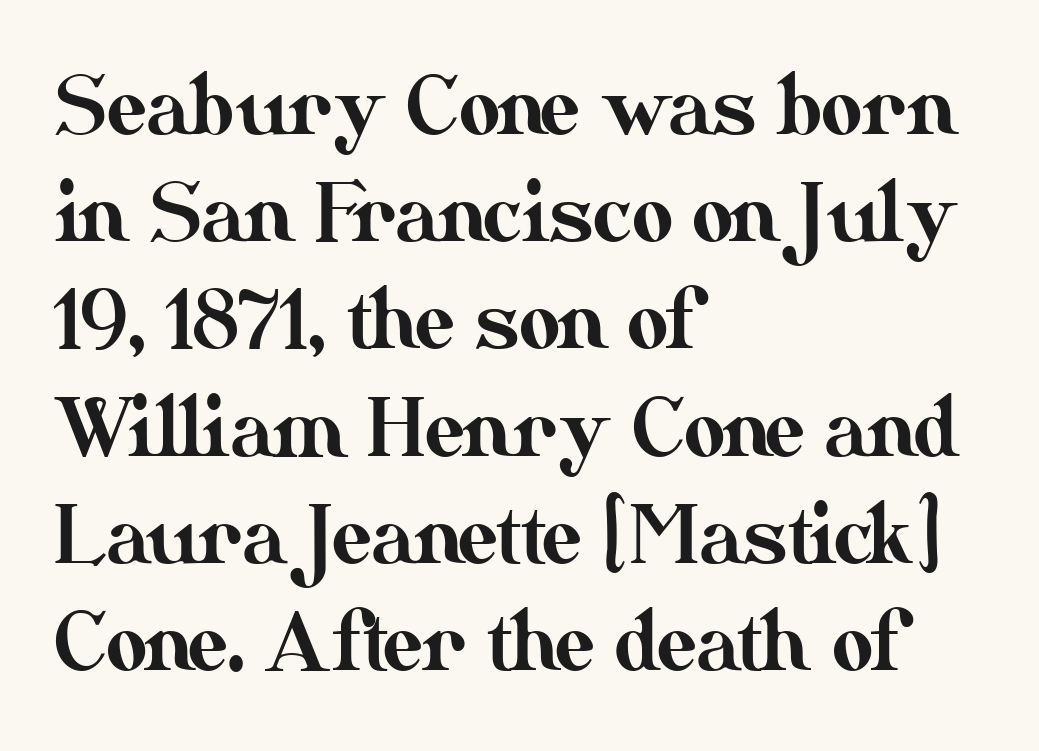
Q: Is the text italic (slanted)? A: No, it is upright.
Q: Is the text underlined? A: No.
Q: How is the paragraph aligned? A: Left-aligned.
Q: Is the spacing between letters normal or unusually wide? A: Normal.
Q: Is the spacing between lines tight, normal or loose? A: Normal.
Q: Width (condensed, normal, or wide)? A: Normal.
Q: Stroke contrast? A: Medium.
Q: x-height? A: Small.
Q: Monospaced? A: No.
